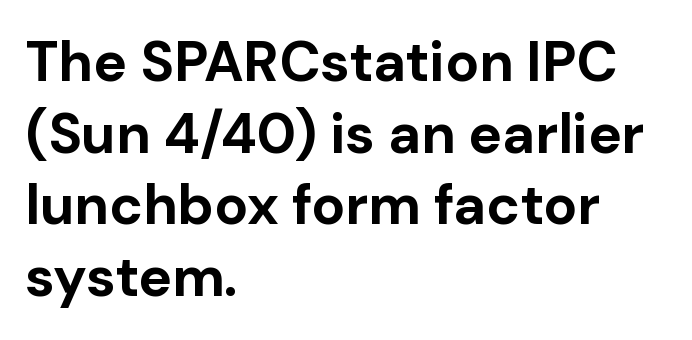
The image shows 56 px bold sans-serif type, upright; set left-aligned, normal line spacing (1.28x), normal letter spacing, not underlined; low stroke contrast and a medium x-height.
